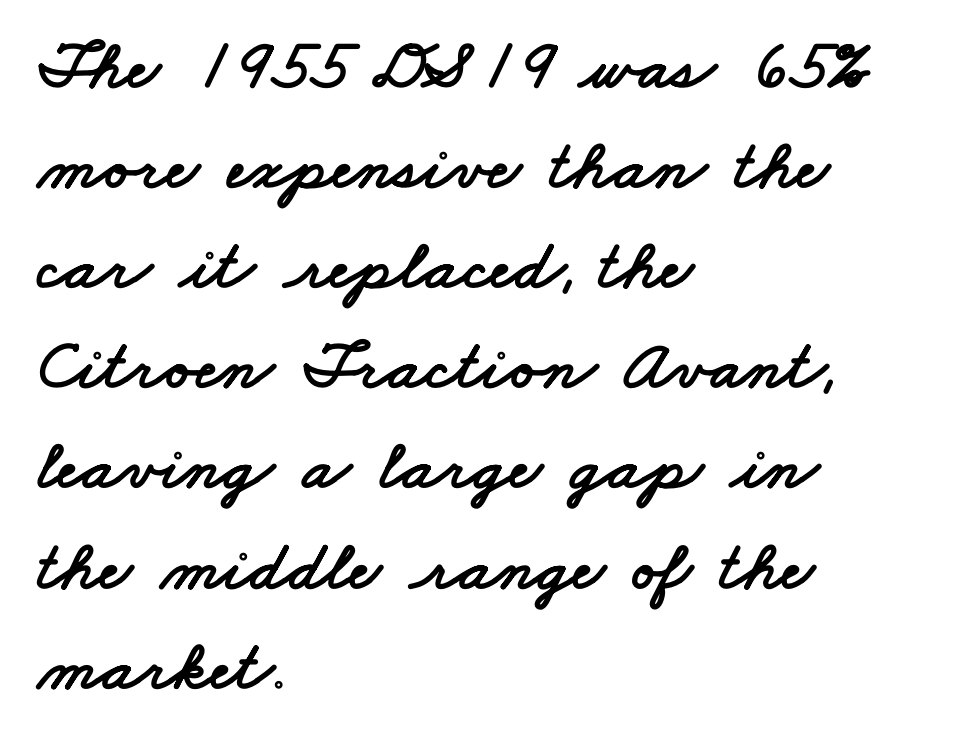
{"serif": "no", "width": "wide", "stroke_contrast": "low", "x_height": "small", "monospaced": "no", "underline": "no", "align": "left", "line_spacing": "normal", "line_spacing_ratio": 1.41, "letter_spacing": "normal", "letter_spacing_em": 0.0, "glyph_px": 71}
